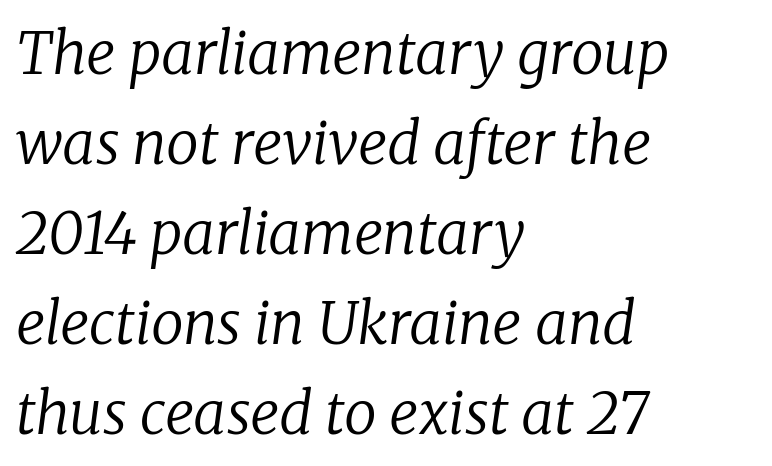
Beneath every word, the page is bare. The lines sit at an ordinary, default distance from one another. To sum up the face: it has serifs. The tracking reads as untouched default to a designer's eye.
